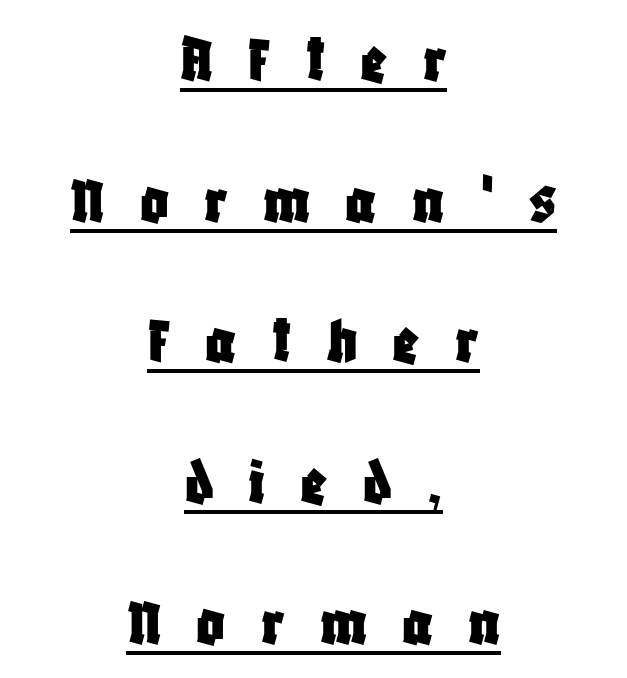
Notice how the passage keeps no hard edge, just a central spine. Notice the wide empty band between every row — that's loose leading. Quick note: not italic, upright. Letter spacing: wide. Somebody hit Ctrl+U on this one — the words are underlined. A typesetter would call this proportional, since set widths differ per character.
